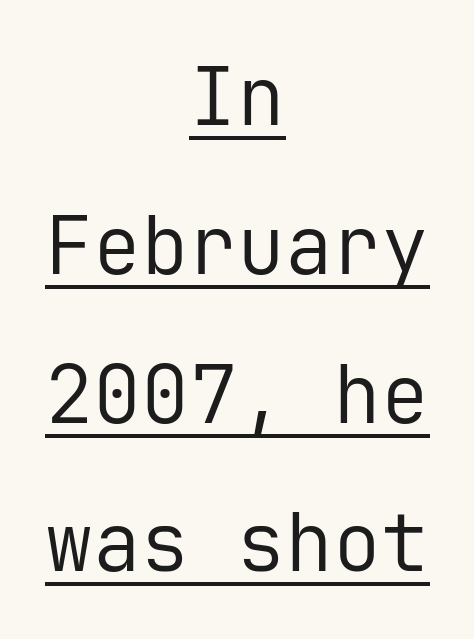
A baseline rule has been typeset under these characters. Examine the stroke ends and you'll find no serifs. Heft: none added — not bold. Every character here occupies the same horizontal width, giving the sample a typewriter-like rhythm. Between one letter and the next there's only the usual sliver of space. The paragraph has two soft edges and a firm central axis.
